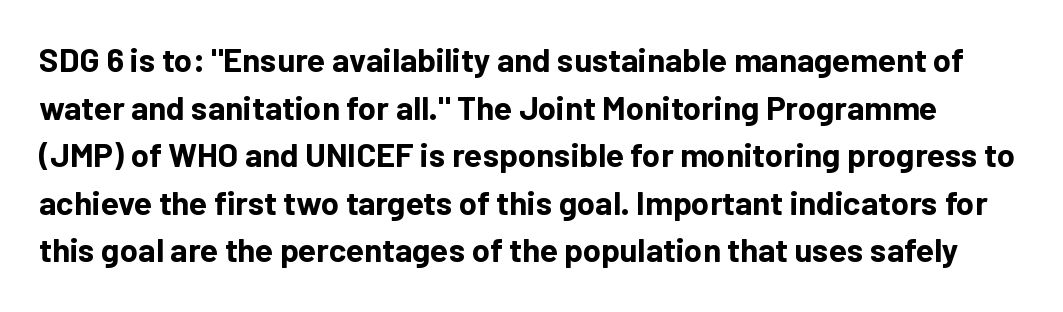
{"serif": "no", "italic": "no", "bold": "yes", "weight": "bold", "width": "normal", "stroke_contrast": "low", "x_height": "medium", "monospaced": "no", "underline": "no", "line_spacing": "normal", "line_spacing_ratio": 1.44, "letter_spacing": "normal", "letter_spacing_em": 0.0, "glyph_px": 33}
